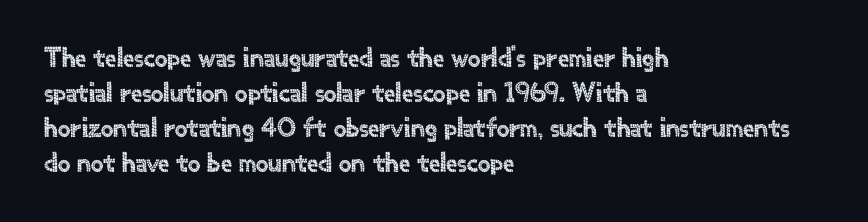
The image shows 28 px sans-serif type, upright; set left-aligned, normal line spacing (1.25x), normal letter spacing, not underlined; a small x-height.
